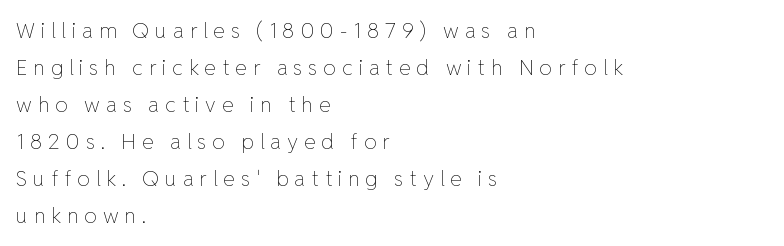
The image shows 21 px text type, upright; set left-aligned, line spacing 1.76x, unusually wide letter spacing (+0.28 em), not underlined.
